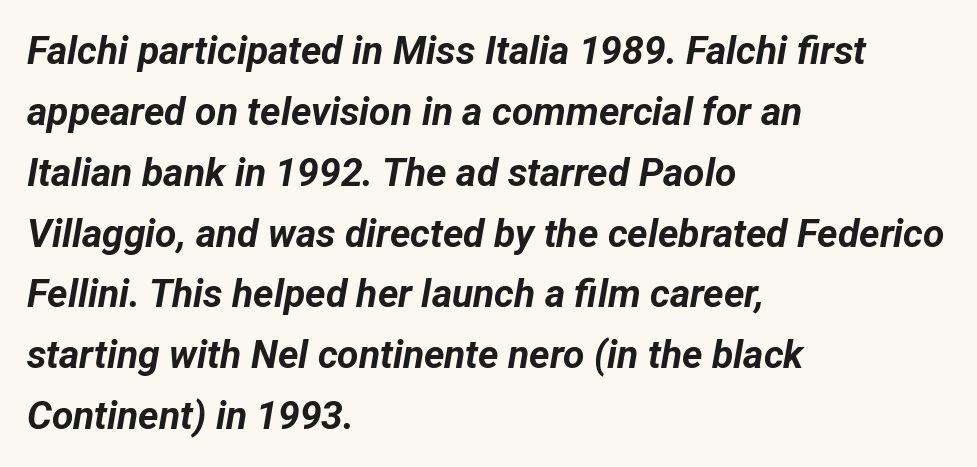
{"italic": "yes", "lean": "right", "slant_degrees": 12, "bold": "yes", "weight": "bold", "width": "normal", "stroke_contrast": "low", "x_height": "medium", "monospaced": "no", "underline": "no", "align": "left", "line_spacing": "normal", "line_spacing_ratio": 1.56, "letter_spacing": "normal", "letter_spacing_em": 0.0, "glyph_px": 39}
